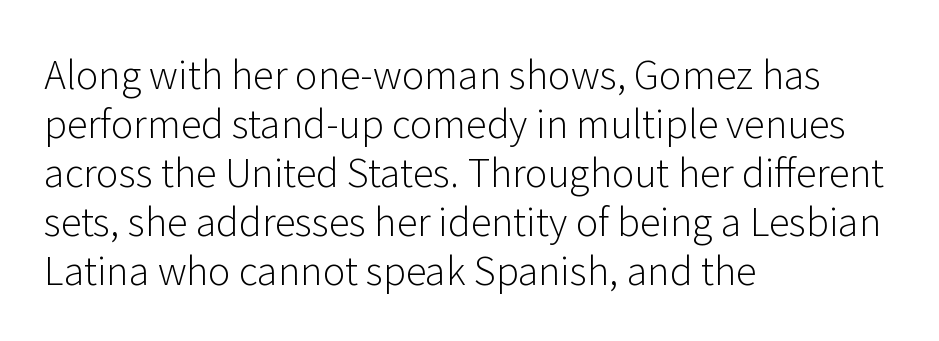
Q: Is the text bold? A: No.
Q: Is the text italic (slanted)? A: No, it is upright.
Q: Is the typeface a serif or a sans-serif typeface? A: Sans-serif.
Q: Is the text underlined? A: No.
Q: How is the paragraph aligned? A: Left-aligned.
Q: Is the spacing between letters normal or unusually wide? A: Normal.
Q: Is the spacing between lines tight, normal or loose? A: Normal.
Q: Width (condensed, normal, or wide)? A: Normal.
Q: Stroke contrast? A: Low.
Q: x-height? A: Medium.
Q: Monospaced? A: No.
